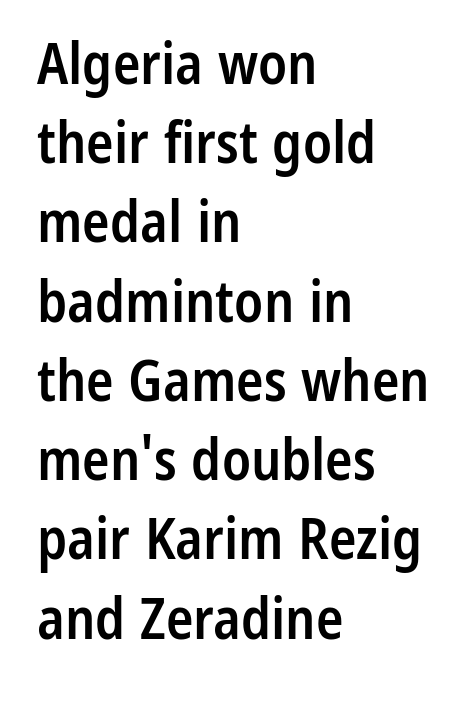
Q: Is the text bold? A: Semi-bold.
Q: Is the text italic (slanted)? A: No, it is upright.
Q: Is the typeface a serif or a sans-serif typeface? A: Sans-serif.
Q: Is the text underlined? A: No.
Q: How is the paragraph aligned? A: Left-aligned.
Q: Is the spacing between letters normal or unusually wide? A: Normal.
Q: Is the spacing between lines tight, normal or loose? A: Normal.
Q: Width (condensed, normal, or wide)? A: Condensed.
Q: Stroke contrast? A: Low.
Q: x-height? A: Medium.
Q: Monospaced? A: No.
